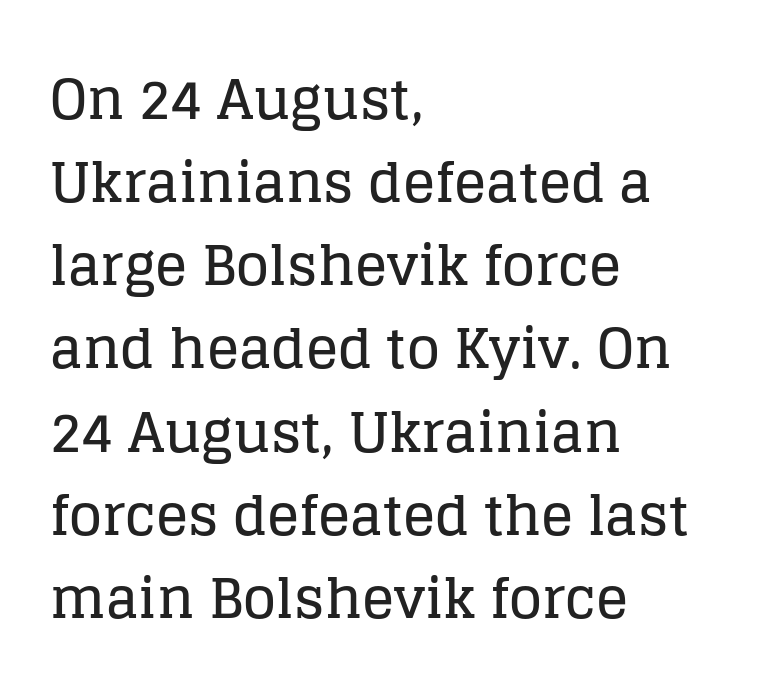
Q: Is the text italic (slanted)? A: No, it is upright.
Q: Is the typeface a serif or a sans-serif typeface? A: Serif.
Q: Is the text underlined? A: No.
Q: How is the paragraph aligned? A: Left-aligned.
Q: Is the spacing between letters normal or unusually wide? A: Normal.
Q: Is the spacing between lines tight, normal or loose? A: Normal.
Q: Width (condensed, normal, or wide)? A: Normal.
Q: Stroke contrast? A: Low.
Q: x-height? A: Large.
Q: Monospaced? A: No.
